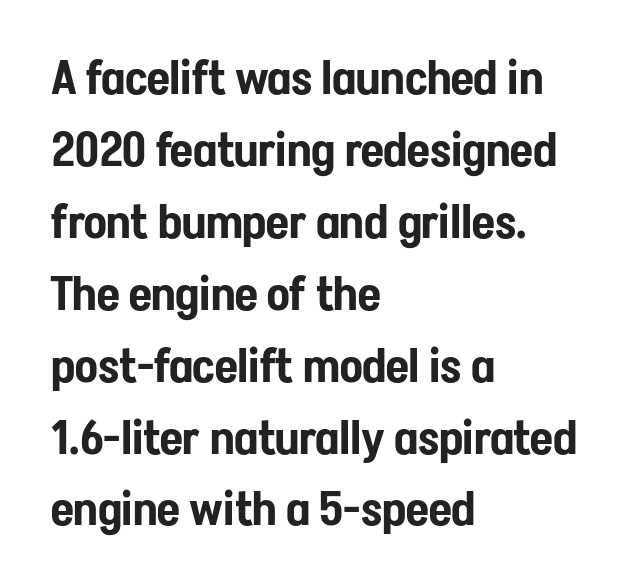
The image shows 47 px condensed sans-serif type, upright; set left-aligned, normal line spacing (1.53x), normal letter spacing, not underlined; low stroke contrast and a medium x-height.
